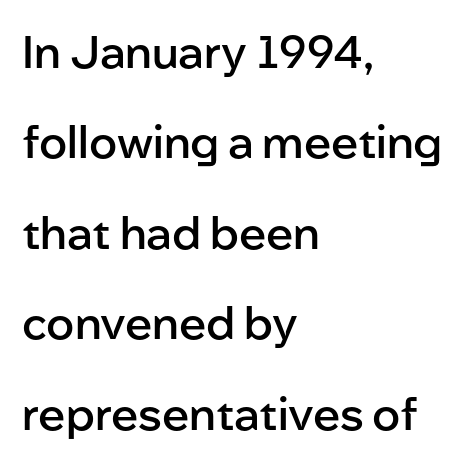
The letters sit at their default tracking, neither squeezed nor spread. Regarding leading, the lines here are spaced well apart. The typeface chosen for these lines omits serifs. Plain, unruled lines of type.
